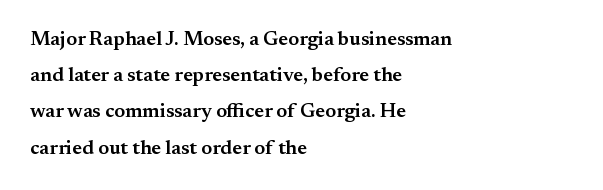
Q: Is the text bold? A: Semi-bold.
Q: Is the text italic (slanted)? A: No, it is upright.
Q: Is the text underlined? A: No.
Q: How is the paragraph aligned? A: Left-aligned.
Q: Is the spacing between letters normal or unusually wide? A: Normal.
